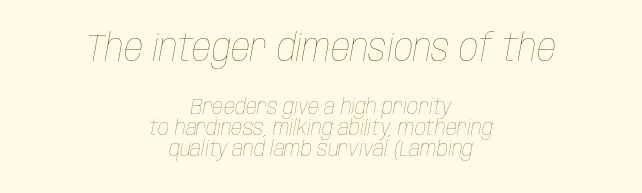
The image shows 38 px thin, condensed type, italic (leaning right); set centered, tight line spacing (0.95x), normal letter spacing, not underlined; the first (top) block is 1.73x larger; low stroke contrast and a large x-height.
